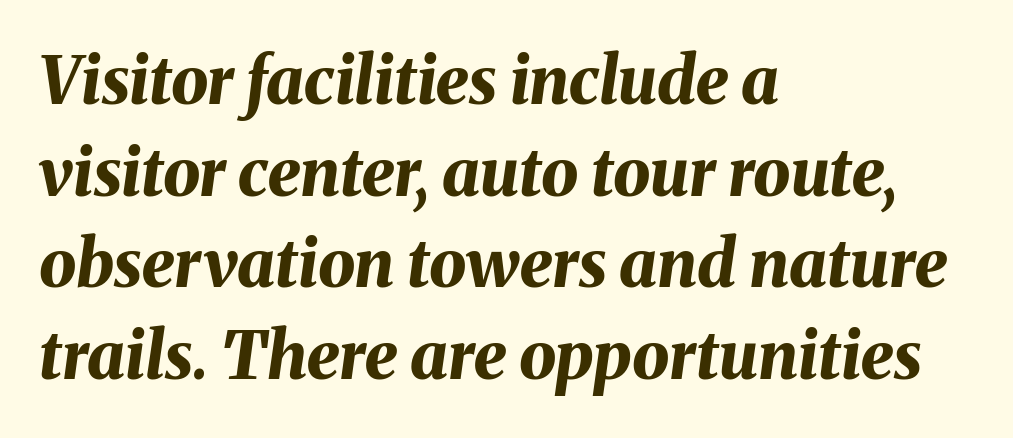
The typesetter chose a ragged-right arrangement here. Notice how descenders clear the ascenders below comfortably — that's standard leading. Check under the words: just untouched page. You could call the tracking neutral — neither tight nor loose. Thick stems and heavy bowls — unmistakably bold. Italic? Definitely — the glyphs are oblique.
